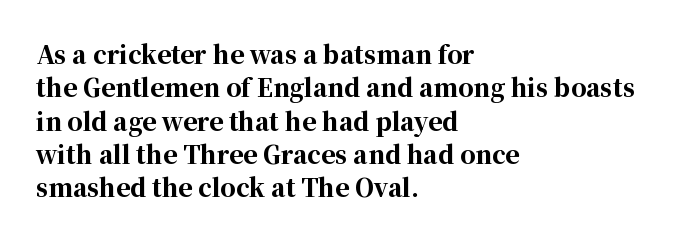
{"italic": "no", "bold": "yes", "underline": "no", "align": "left", "line_spacing": "normal", "line_spacing_ratio": 1.39, "letter_spacing": "normal", "letter_spacing_em": 0.0, "glyph_px": 24}
